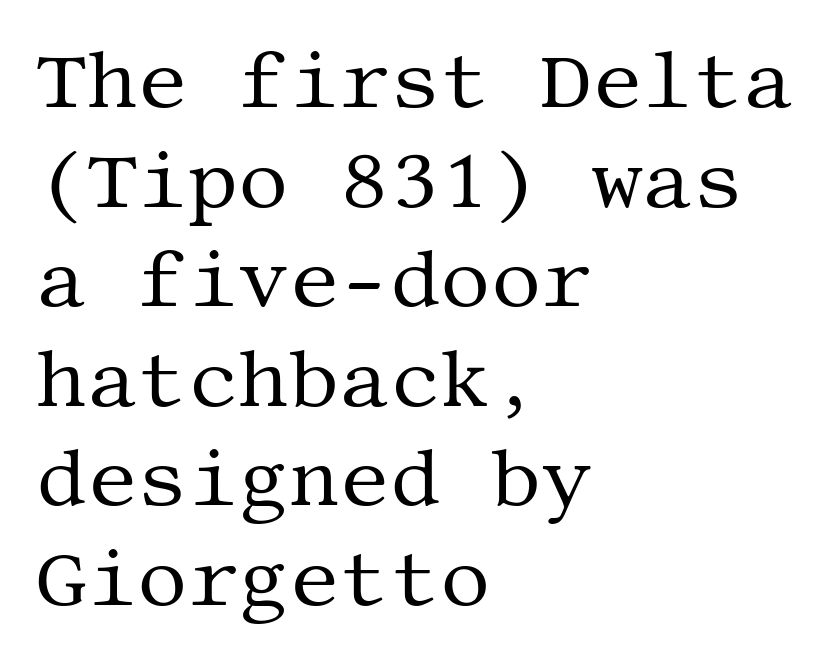
Q: Is the text bold? A: No.
Q: Is the text italic (slanted)? A: No, it is upright.
Q: Is the typeface a serif or a sans-serif typeface? A: Serif.
Q: Is the text underlined? A: No.
Q: How is the paragraph aligned? A: Left-aligned.
Q: Is the spacing between letters normal or unusually wide? A: Normal.
Q: Is the spacing between lines tight, normal or loose? A: Normal.
Q: Width (condensed, normal, or wide)? A: Normal.
Q: Stroke contrast? A: Medium.
Q: x-height? A: Large.
